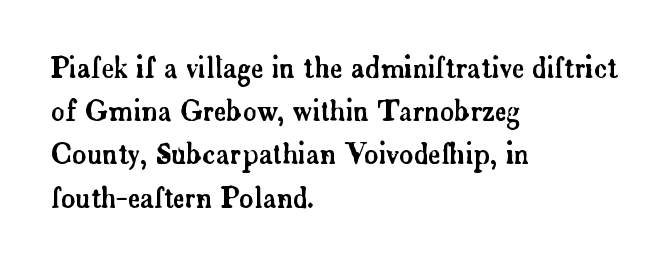
{"italic": "no", "underline": "no", "align": "left", "line_spacing": "normal", "line_spacing_ratio": 1.6, "letter_spacing": "normal", "letter_spacing_em": 0.0, "glyph_px": 27}
